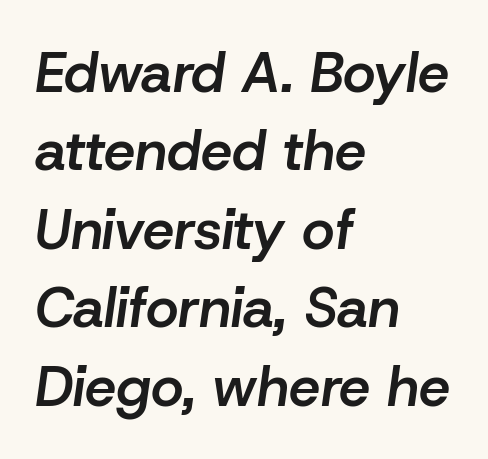
This is the in-between weight designers call semibold or demi. Casual observation: everything's shoved over to the left. The vertical gap from one line to the next is medium. Is this a fixed-width face? No — the glyphs have proportional, varying widths. Is the letter spacing exaggerated? No — it looks like the ordinary default. Tall strokes in this sample are angled rather than plumb.
